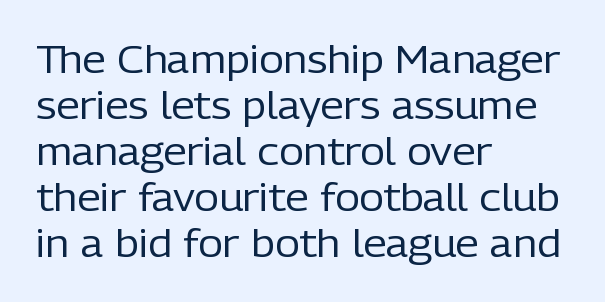
Is this a fixed-width face? No — the glyphs have proportional, varying widths. This sample is left-justified, so line endings fall wherever the words run out. Designer's note — italics off, roman on. A clean baseline with only descenders dipping below it. Compared with typical body copy, the letter spacing here is the same.
